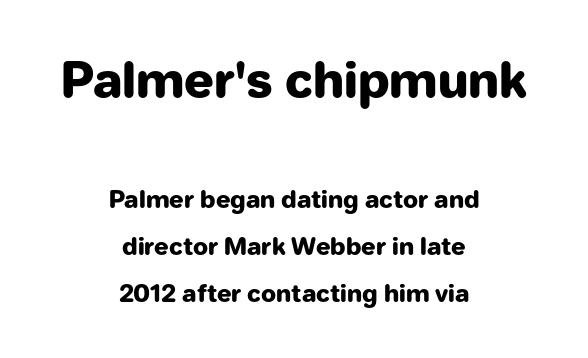
The text was rendered using a sans face with plain stroke endings. Any mark beneath the type? The region is blank. Here the designer chose a conventional face with non-uniform glyph widths. The passage shown begins with its larger block and ends with its smaller one. Does the lettering tilt? It doesn't — this is upright. The line-height multiplier appears high, well above default.
